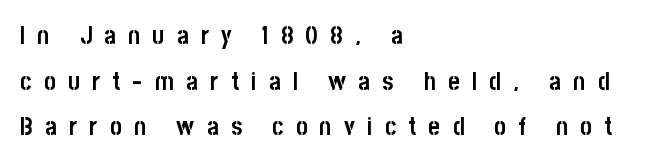
{"italic": "no", "bold": "yes", "underline": "no", "align": "left", "line_spacing_ratio": 1.83, "letter_spacing": "wide", "letter_spacing_em": 0.49, "glyph_px": 25}
